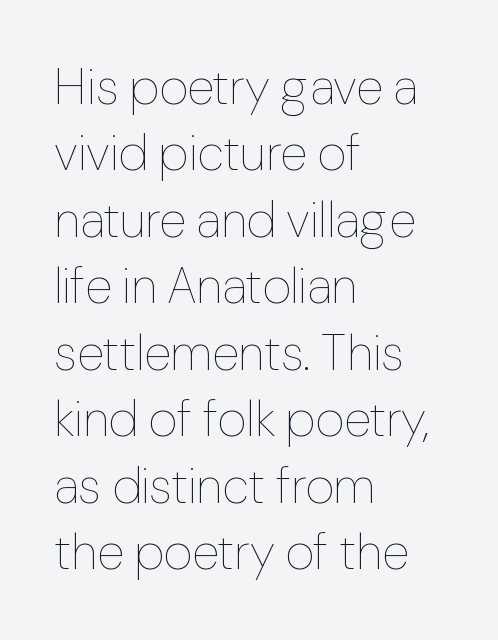
Q: Is the text bold? A: No.
Q: Is the text italic (slanted)? A: No, it is upright.
Q: Is the text underlined? A: No.
Q: How is the paragraph aligned? A: Left-aligned.
Q: Is the spacing between letters normal or unusually wide? A: Normal.
Q: Is the spacing between lines tight, normal or loose? A: Normal.
Q: Width (condensed, normal, or wide)? A: Normal.
Q: Stroke contrast? A: Low.
Q: x-height? A: Medium.
Q: Monospaced? A: No.
